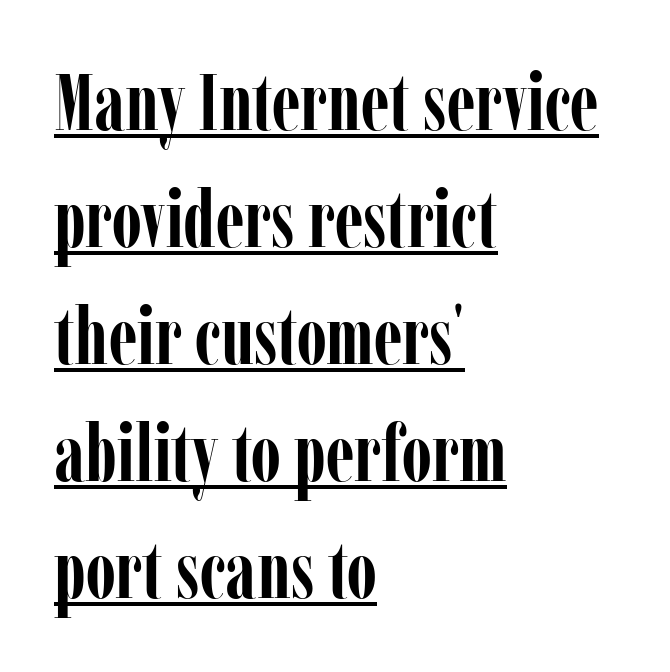
Font category for this specimen: serif. Is this a fixed-width face? No — the glyphs have proportional, varying widths. Vertical strokes here are truly vertical. Line starts are locked; line ends wander. How would I describe the line gaps? Plain and ordinary.
